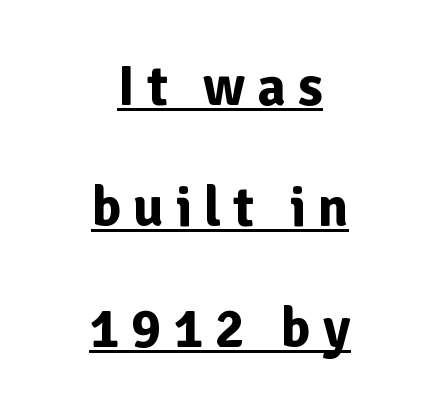
{"serif": "no", "italic": "no", "bold": "yes", "weight": "bold", "width": "normal", "stroke_contrast": "low", "x_height": "medium", "monospaced": "no", "underline": "yes", "align": "center", "line_spacing": "loose", "line_spacing_ratio": 2.16, "letter_spacing": "wide", "letter_spacing_em": 0.21, "glyph_px": 56}
